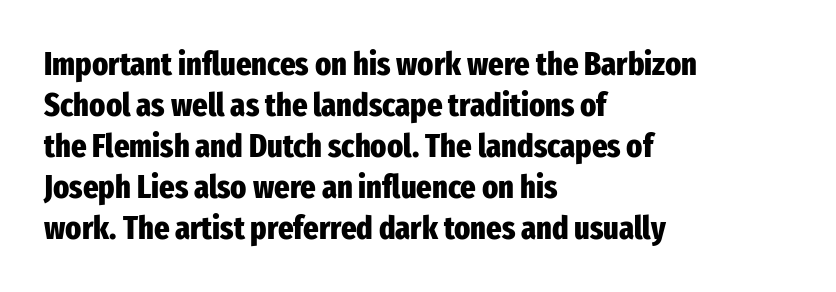
Q: Is the text bold? A: Yes.
Q: Is the text italic (slanted)? A: No, it is upright.
Q: Is the typeface a serif or a sans-serif typeface? A: Sans-serif.
Q: Is the text underlined? A: No.
Q: How is the paragraph aligned? A: Left-aligned.
Q: Is the spacing between letters normal or unusually wide? A: Normal.
Q: Width (condensed, normal, or wide)? A: Condensed.
Q: Stroke contrast? A: Low.
Q: x-height? A: Medium.
Q: Monospaced? A: No.
